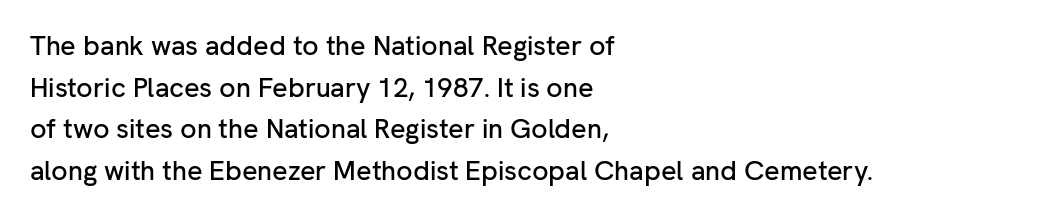
A typesetter would call this zero additional tracking. Line beginnings align vertically; line endings do not. The leading is moderate, giving the passage an even texture. No italicization has been applied; the sample stays upright. This rendering features lettering with no underline.
